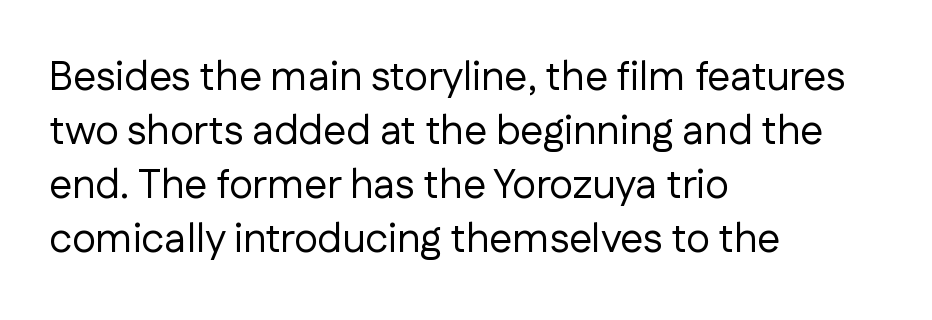
The image shows 41 px regular-weight sans-serif type, upright; set left-aligned, normal line spacing (1.32x), normal letter spacing, not underlined; low stroke contrast and a medium x-height.
